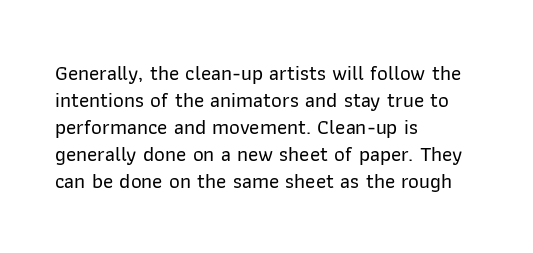
The image shows 21 px text type, upright; set left-aligned, normal line spacing (1.28x), normal letter spacing, not underlined.
